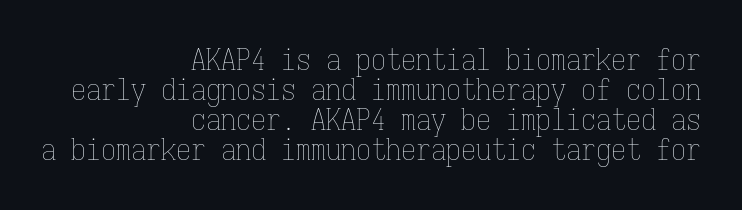
Summary of vertical rhythm: compact, with narrow interline spacing. Designer's note — italics off, roman on. A typesetter would call this monospace, since all characters share one set width. The rag falls on the left side of this text block.
